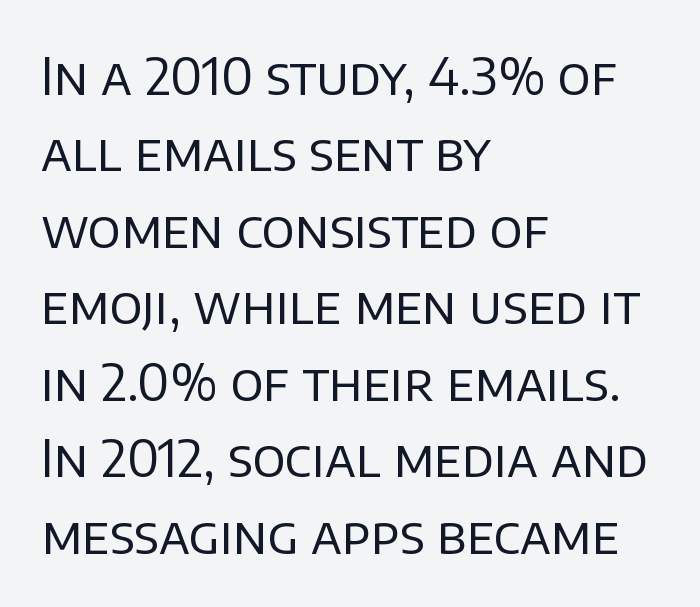
Q: Is the text bold? A: No.
Q: Is the text italic (slanted)? A: No, it is upright.
Q: Is the typeface a serif or a sans-serif typeface? A: Sans-serif.
Q: Is the text underlined? A: No.
Q: How is the paragraph aligned? A: Left-aligned.
Q: Is the spacing between letters normal or unusually wide? A: Normal.
Q: Is the spacing between lines tight, normal or loose? A: Normal.
Q: Width (condensed, normal, or wide)? A: Normal.
Q: Stroke contrast? A: Low.
Q: x-height? A: Large.
Q: Monospaced? A: No.
